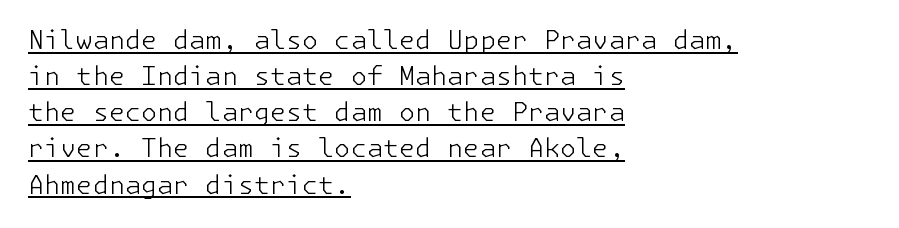
{"italic": "no", "bold": "no", "underline": "yes", "align": "left", "line_spacing": "normal", "line_spacing_ratio": 1.39, "letter_spacing": "normal", "letter_spacing_em": 0.0, "glyph_px": 26}
